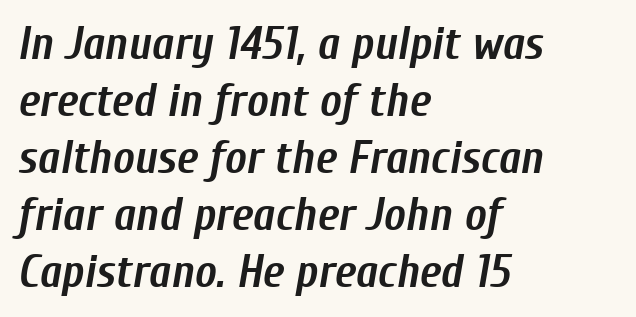
The image shows 46 px semibold, condensed type, italic (leaning right); set left-aligned, line spacing 1.24x, normal letter spacing, not underlined; low stroke contrast and a medium x-height.
